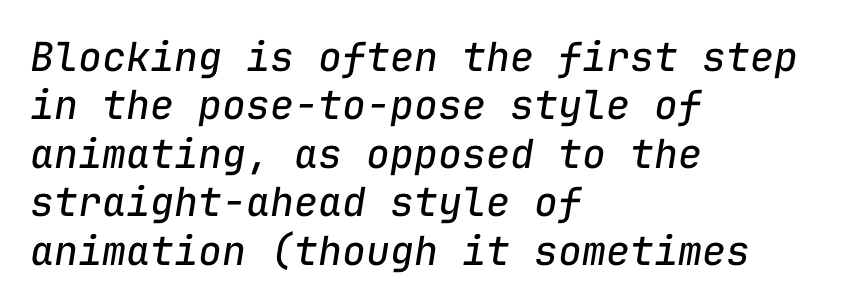
The image shows 40 px regular-weight type, italic (leaning right), monospaced; set left-aligned, line spacing 1.21x, normal letter spacing, not underlined; low stroke contrast and a medium x-height.
